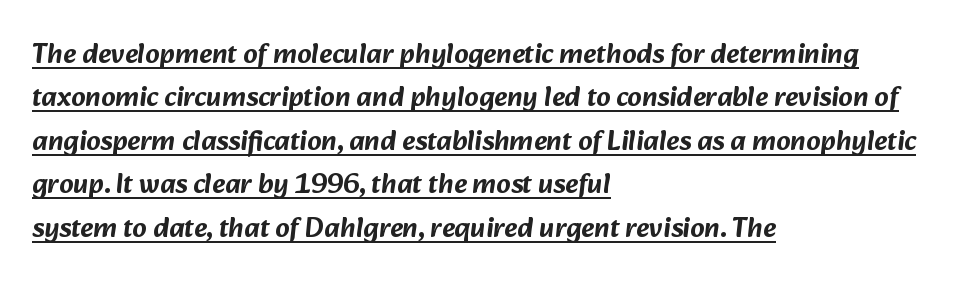
Q: Is the typeface a serif or a sans-serif typeface? A: Sans-serif.
Q: Is the text underlined? A: Yes.
Q: How is the paragraph aligned? A: Left-aligned.
Q: Is the spacing between letters normal or unusually wide? A: Normal.
Q: Is the spacing between lines tight, normal or loose? A: Normal.
Q: Width (condensed, normal, or wide)? A: Normal.
Q: Stroke contrast? A: Low.
Q: x-height? A: Medium.
Q: Monospaced? A: No.
